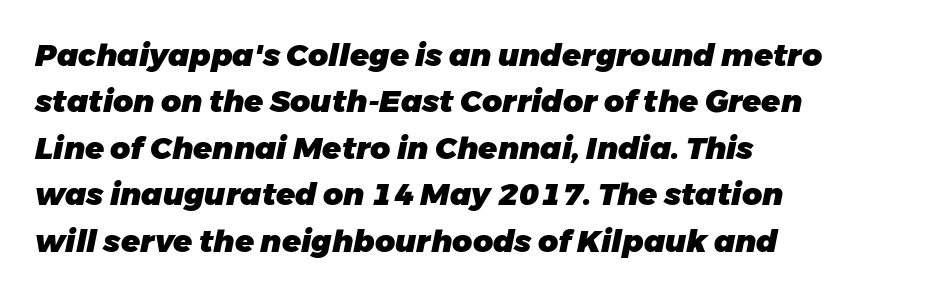
{"italic": "yes", "lean": "right", "slant_degrees": 11, "bold": "yes", "weight": "heavy", "width": "normal", "stroke_contrast": "low", "x_height": "medium", "monospaced": "no", "underline": "no", "align": "left", "line_spacing": "normal", "line_spacing_ratio": 1.5, "letter_spacing": "normal", "letter_spacing_em": 0.0, "glyph_px": 31}
